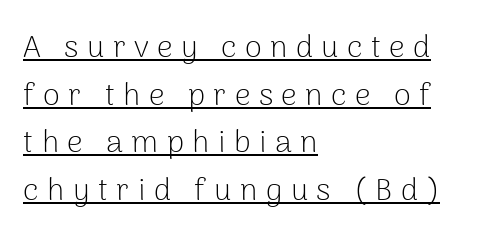
Quick note: underline on. These lines stack with their left ends in a neat column. Short note: letters widely spaced. The passage shown is not bold in any degree.
